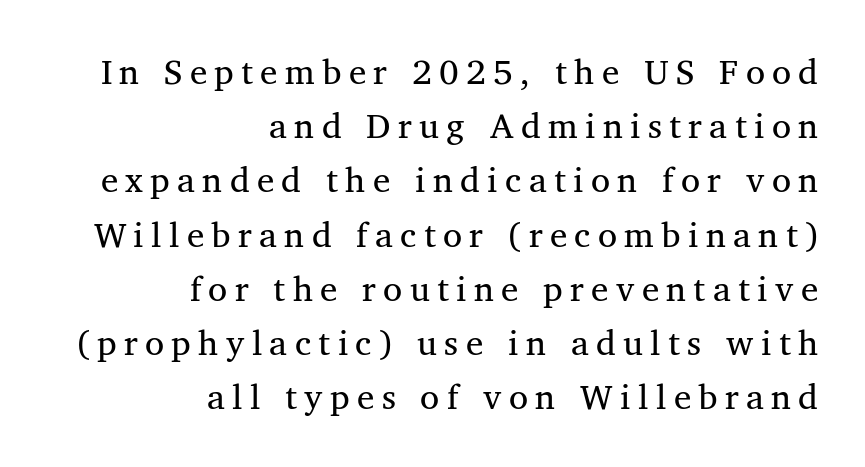
The image shows 35 px regular-weight serif type, upright; set right-aligned, normal line spacing (1.55x), unusually wide letter spacing (+0.21 em), not underlined; medium stroke contrast and a medium x-height.
